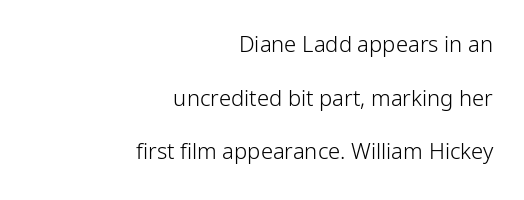
The image shows 22 px text type, upright; set right-aligned, loose line spacing (2.44x), normal letter spacing, not underlined.
